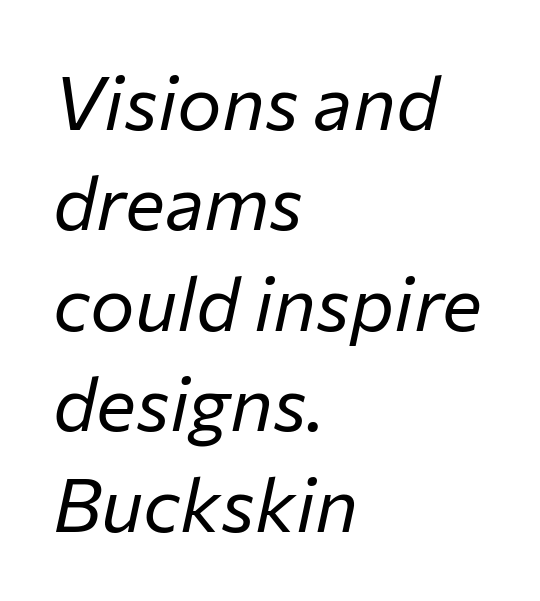
Q: Is the text bold? A: No.
Q: Is the text italic (slanted)? A: Yes, it leans right by about 12 degrees.
Q: Is the text underlined? A: No.
Q: How is the paragraph aligned? A: Left-aligned.
Q: Is the spacing between letters normal or unusually wide? A: Normal.
Q: Is the spacing between lines tight, normal or loose? A: Normal.
Q: Width (condensed, normal, or wide)? A: Normal.
Q: Stroke contrast? A: Low.
Q: x-height? A: Medium.
Q: Monospaced? A: No.
